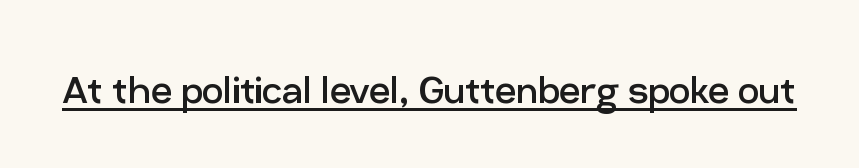
Here the glyphs are tracked normally, forming tight word shapes. Here the designer chose a conventional face with non-uniform glyph widths. This rendering features underlined lettering. Summary of weight: not heavy and not bold. The typeface chosen for these lines omits serifs. The specimen reads as upright at a glance.
